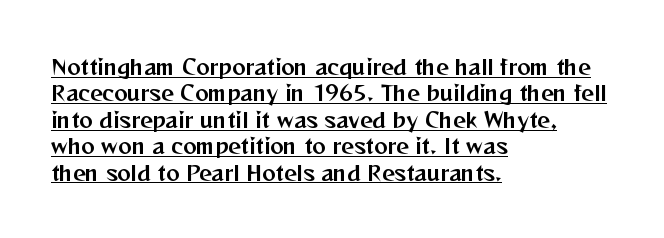
Q: Is the text italic (slanted)? A: No, it is upright.
Q: Is the text underlined? A: Yes.
Q: How is the paragraph aligned? A: Left-aligned.
Q: Is the spacing between letters normal or unusually wide? A: Normal.
Q: Is the spacing between lines tight, normal or loose? A: Normal.
